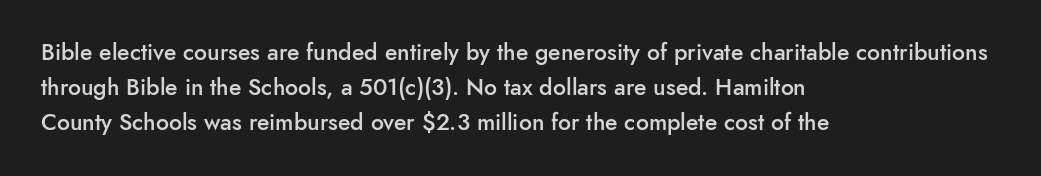
{"italic": "no", "bold": "semi", "underline": "no", "align": "left", "line_spacing": "normal", "line_spacing_ratio": 1.52, "letter_spacing": "normal", "letter_spacing_em": 0.0, "glyph_px": 23}
